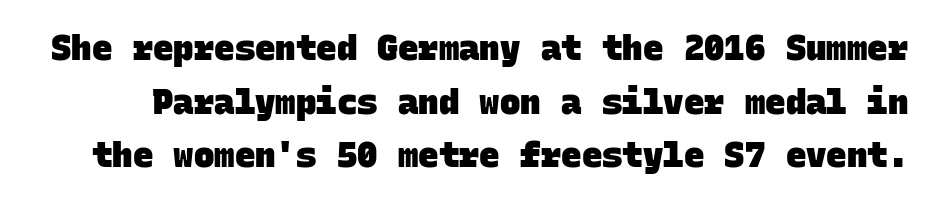
The image shows 34 px heavy sans-serif type, monospaced; set normal line spacing (1.58x), normal letter spacing, not underlined; low stroke contrast and a large x-height.
